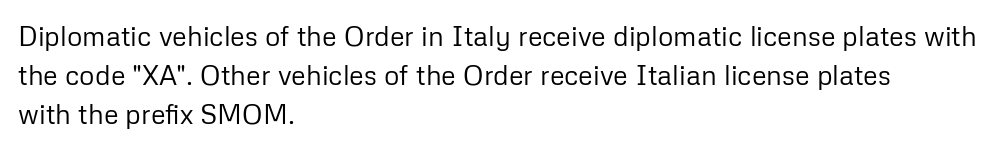
Default kerning and tracking; the words read as compact shapes. No heavy texture on the line: the type isn't bold. A roman cut, with each character standing at attention. Notice how the passage keeps a crisp vertical edge on the left only. Bare-footed words on every line.
